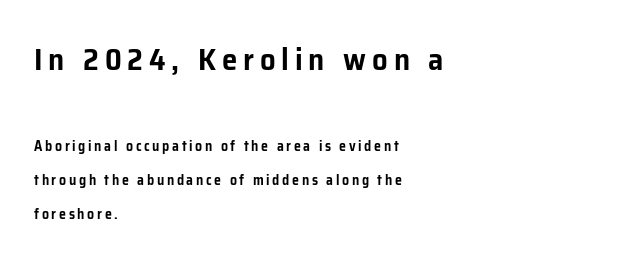
Just letters on the line, the space beneath them empty. The text was rendered using a sans face with plain stroke endings. The lettering holds an erect, upright posture throughout. Line beginnings align vertically; line endings do not. Each new line begins a long way beneath the previous one.
